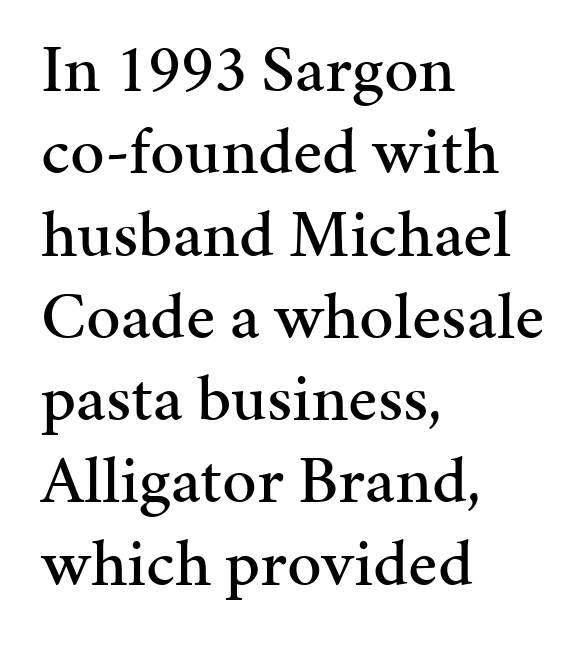
Q: Is the text italic (slanted)? A: No, it is upright.
Q: Is the typeface a serif or a sans-serif typeface? A: Serif.
Q: Is the text underlined? A: No.
Q: How is the paragraph aligned? A: Left-aligned.
Q: Is the spacing between letters normal or unusually wide? A: Normal.
Q: Width (condensed, normal, or wide)? A: Normal.
Q: Stroke contrast? A: Medium.
Q: x-height? A: Medium.
Q: Monospaced? A: No.
